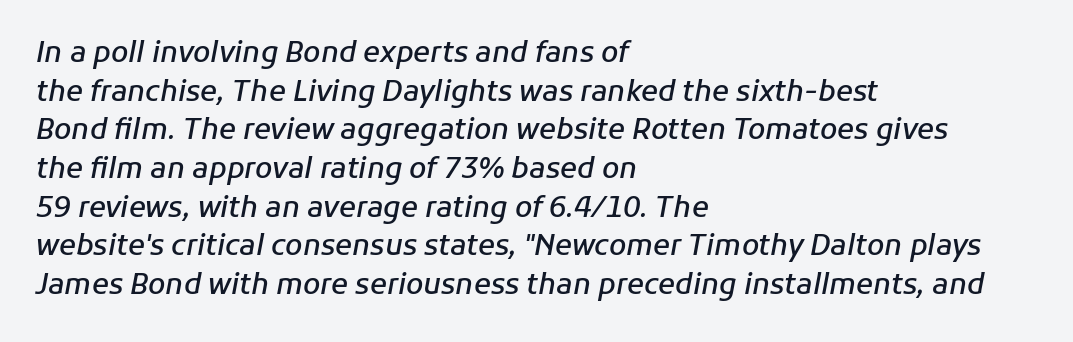
Q: Is the text bold? A: Semi-bold.
Q: Is the text italic (slanted)? A: Yes, it leans right by about 11 degrees.
Q: Is the text underlined? A: No.
Q: How is the paragraph aligned? A: Left-aligned.
Q: Is the spacing between letters normal or unusually wide? A: Normal.
Q: Is the spacing between lines tight, normal or loose? A: Normal.
Q: Width (condensed, normal, or wide)? A: Normal.
Q: Stroke contrast? A: Low.
Q: x-height? A: Medium.
Q: Monospaced? A: No.
